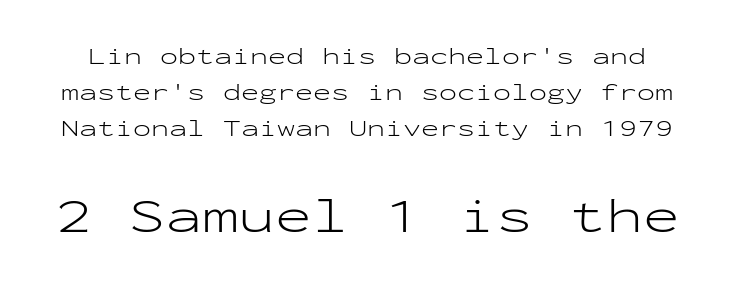
{"serif": "no", "italic": "no", "bold": "no", "weight": "light", "width": "wide", "stroke_contrast": "low", "x_height": "medium", "monospaced": "yes", "underline": "no", "line_spacing": "normal", "line_spacing_ratio": 1.49, "letter_spacing": "normal", "letter_spacing_em": 0.0, "larger_block": "second", "size_ratio": 2.04, "glyph_px": 49}
